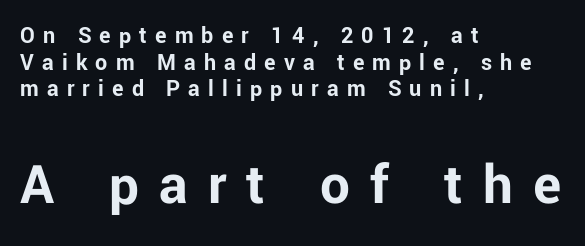
Italic? Not at all — the glyphs are vertical. Spacing between characters has been opened up far beyond the box default. Top chunk: small. Bottom chunk: large. Teacher's note: observe the even left margin — that is flush-left alignment. Check under the words: just untouched page.
